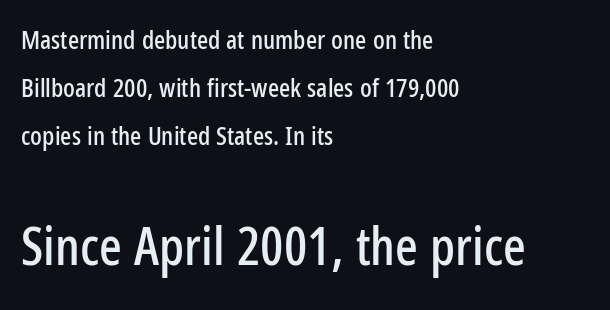
Q: Is the text italic (slanted)? A: No, it is upright.
Q: Is the typeface a serif or a sans-serif typeface? A: Sans-serif.
Q: Is the text underlined? A: No.
Q: How is the paragraph aligned? A: Left-aligned.
Q: Is the spacing between letters normal or unusually wide? A: Normal.
Q: Which block of text is set in a larger size, the first (top) or the second (bottom)? A: The second (bottom) one.
Q: Width (condensed, normal, or wide)? A: Condensed.
Q: Stroke contrast? A: Low.
Q: x-height? A: Medium.
Q: Monospaced? A: No.
